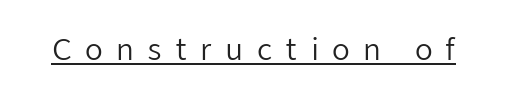
Q: Is the text bold? A: No.
Q: Is the text italic (slanted)? A: No, it is upright.
Q: Is the typeface a serif or a sans-serif typeface? A: Sans-serif.
Q: Is the text underlined? A: Yes.
Q: Is the spacing between letters normal or unusually wide? A: Unusually wide.
Q: Width (condensed, normal, or wide)? A: Normal.
Q: Stroke contrast? A: Low.
Q: x-height? A: Medium.
Q: Monospaced? A: No.
